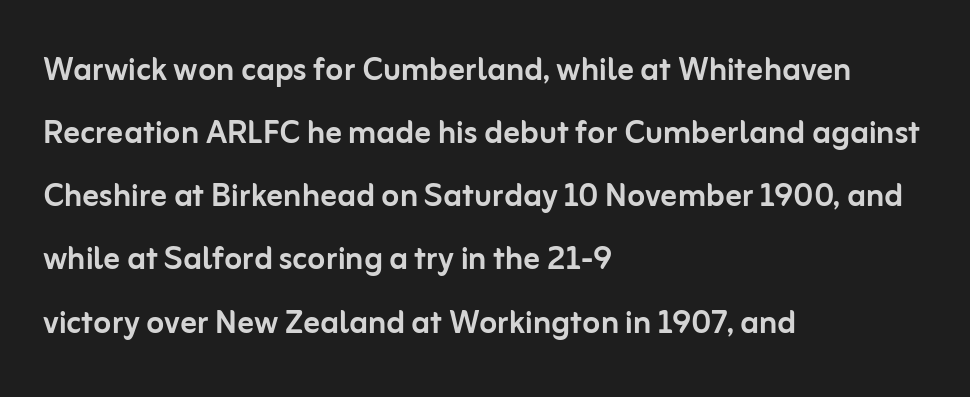
Q: Is the text italic (slanted)? A: No, it is upright.
Q: Is the typeface a serif or a sans-serif typeface? A: Sans-serif.
Q: Is the text underlined? A: No.
Q: How is the paragraph aligned? A: Left-aligned.
Q: Is the spacing between letters normal or unusually wide? A: Normal.
Q: Is the spacing between lines tight, normal or loose? A: Normal.
Q: Width (condensed, normal, or wide)? A: Normal.
Q: Stroke contrast? A: Low.
Q: x-height? A: Medium.
Q: Monospaced? A: No.
